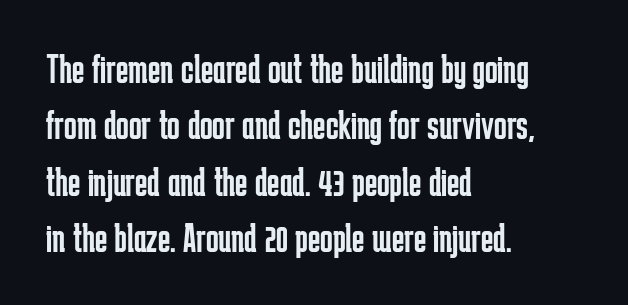
Teacher's note: observe the even left margin — that is flush-left alignment. A typesetter would call this zero additional tracking. The letters look calm and open, with moderate or lighter stems. The passage shown is typed in a proportional face where columns would drift. No italicization has been applied; the sample stays upright. Students, observe: this is what conventionally led text looks like.
